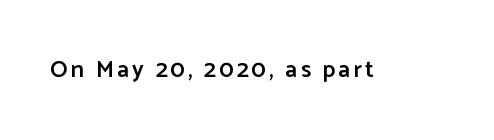
The image shows 24 px text type, upright; set not underlined.
